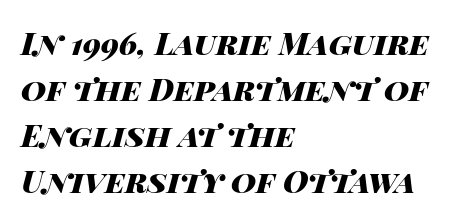
The paragraph shown leans on its left margin. Look at the tracking — it's just the regular setting, nothing added. Line spacing here is normal. Descender tails drop into unmarked territory. Students, this is bold: see how much ink each stroke carries. You could not count columns in this text — the font is proportionally spaced.
